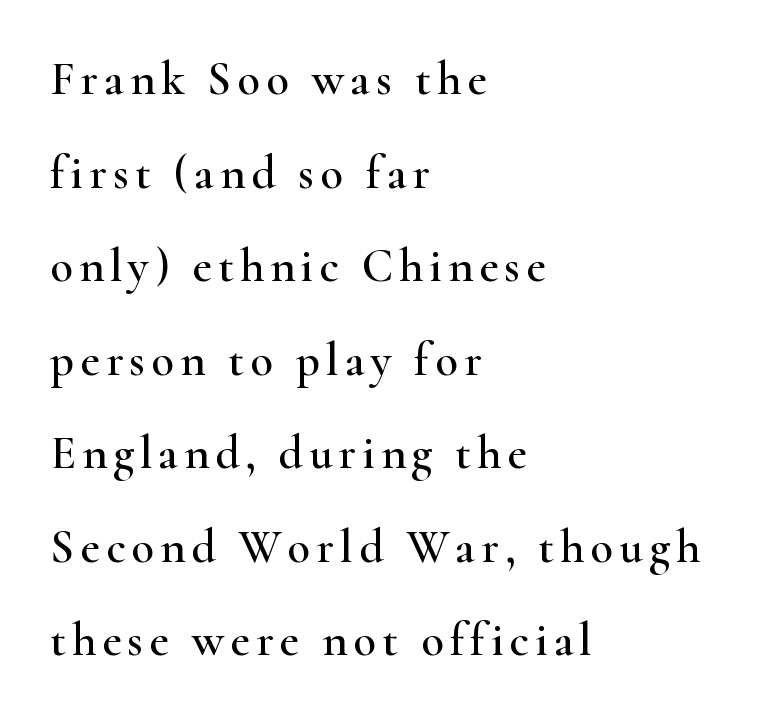
The image shows 47 px wide serif type, upright; set left-aligned, loose line spacing (1.99x), not underlined; high stroke contrast and a small x-height.
